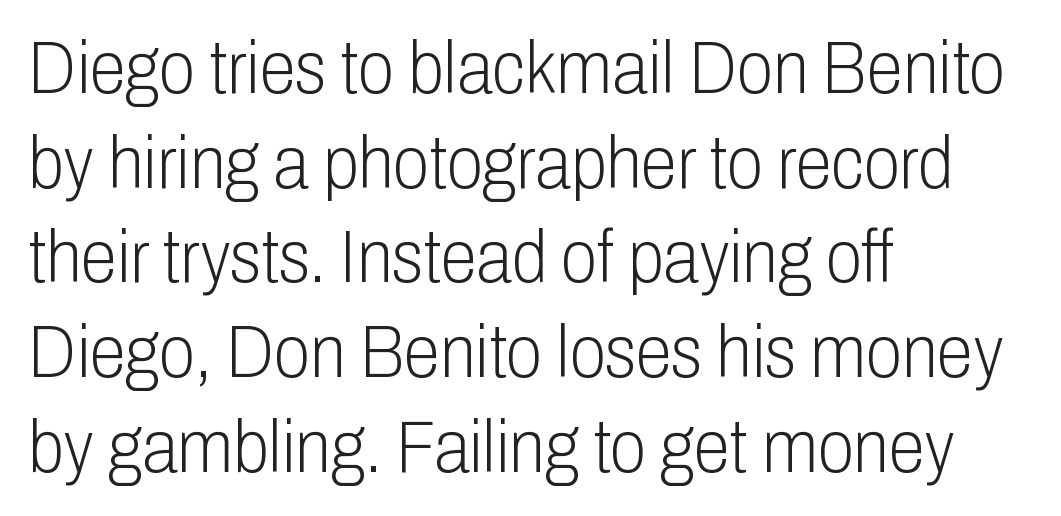
The rendering uses natural spacing where letterforms have individual widths. Classification — sans serif. Weight: not bold — regular or lighter. In terms of leading, this rendering sits right in the middle.
